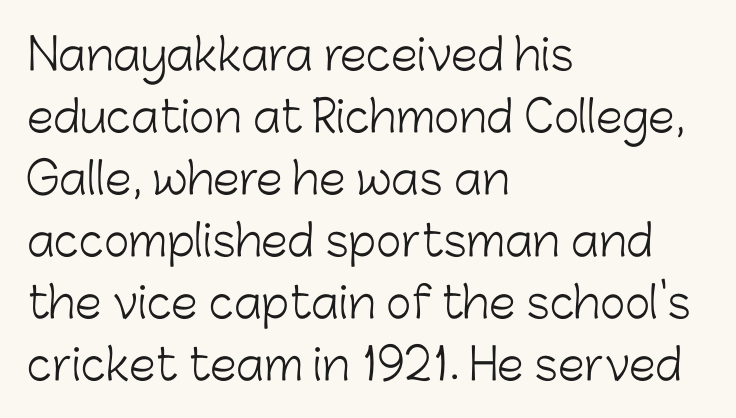
Q: Is the text bold? A: No.
Q: Is the text italic (slanted)? A: No, it is upright.
Q: Is the typeface a serif or a sans-serif typeface? A: Sans-serif.
Q: Is the text underlined? A: No.
Q: How is the paragraph aligned? A: Left-aligned.
Q: Is the spacing between letters normal or unusually wide? A: Normal.
Q: Is the spacing between lines tight, normal or loose? A: Normal.
Q: Width (condensed, normal, or wide)? A: Normal.
Q: Stroke contrast? A: Low.
Q: x-height? A: Medium.
Q: Monospaced? A: No.
